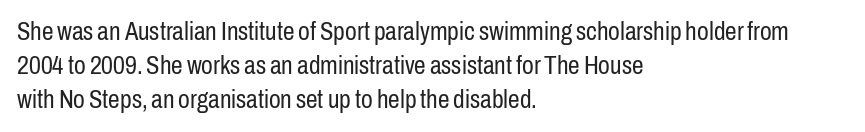
Descenders are the only things crossing below the line. All the whitespace from short lines collects on the right. Characters remain perfectly vertical along every line. The letters sit at their default tracking, neither squeezed nor spread.
